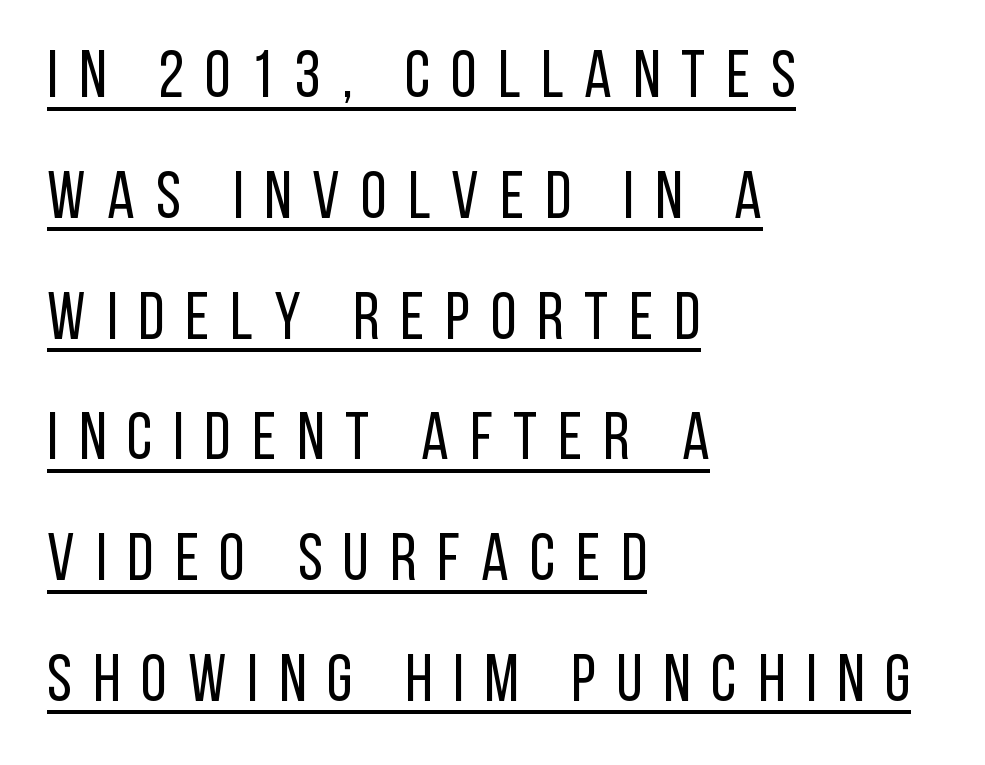
The image shows 66 px regular-weight, condensed sans-serif type, upright; set left-aligned, line spacing 1.83x, unusually wide letter spacing (+0.32 em), underlined; low stroke contrast and a large x-height.
